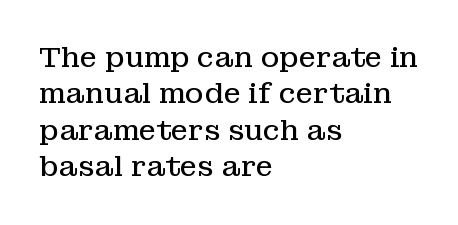
Q: Is the text bold? A: No.
Q: Is the text italic (slanted)? A: No, it is upright.
Q: Is the typeface a serif or a sans-serif typeface? A: Serif.
Q: Is the text underlined? A: No.
Q: How is the paragraph aligned? A: Left-aligned.
Q: Is the spacing between letters normal or unusually wide? A: Normal.
Q: Is the spacing between lines tight, normal or loose? A: Normal.
Q: Width (condensed, normal, or wide)? A: Normal.
Q: Stroke contrast? A: Low.
Q: x-height? A: Medium.
Q: Monospaced? A: No.
